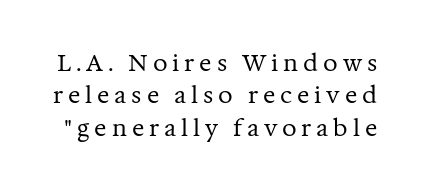
This is the regular roman posture of the typeface. The designer left line spacing at the default. Descender tails drop into unmarked territory. A quiet, ordinary-to-light weight characterises the typeface.
